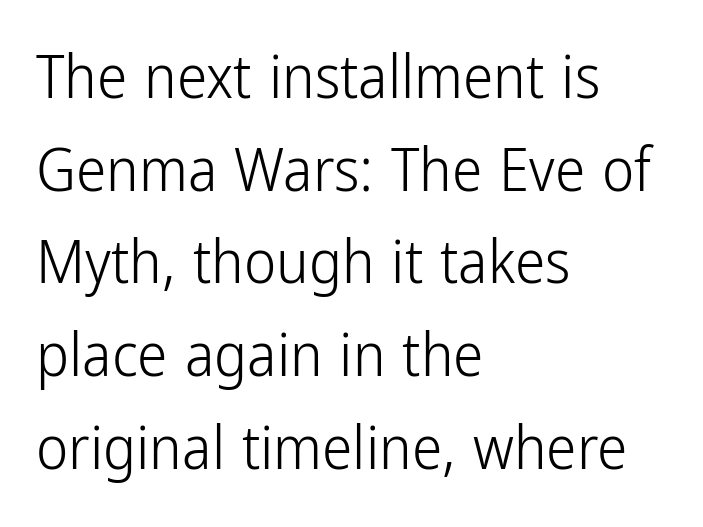
Is this a fixed-width face? No — the glyphs have proportional, varying widths. Descender tails drop into unmarked territory. Which margin do the lines hug? The left one — the right edge is uneven. Is there any slant? The stems are plumb.
